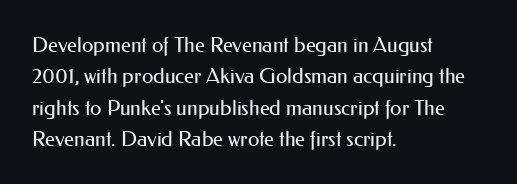
Q: Is the text bold? A: No.
Q: Is the text italic (slanted)? A: No, it is upright.
Q: Is the text underlined? A: No.
Q: How is the paragraph aligned? A: Left-aligned.
Q: Is the spacing between letters normal or unusually wide? A: Normal.
Q: Is the spacing between lines tight, normal or loose? A: Normal.
